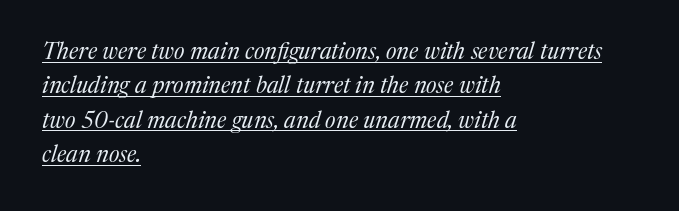
{"italic": "yes", "lean": "right", "slant_degrees": 17, "bold": "no", "underline": "yes", "align": "left", "line_spacing": "normal", "line_spacing_ratio": 1.49, "letter_spacing": "normal", "letter_spacing_em": 0.0, "glyph_px": 23}
